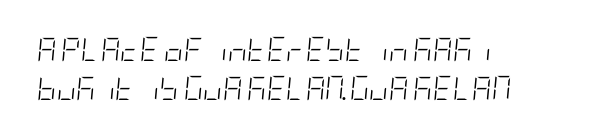
One-word summary of the alignment: left. Plain, unruled lines of type. The typeface has the unassuming heft of standard copy or less. Standard letterfit; no display-style spreading of the glyphs.
